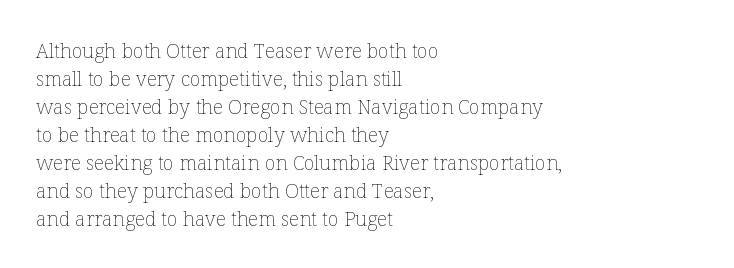
{"italic": "no", "bold": "no", "underline": "no", "align": "left", "line_spacing": "normal", "line_spacing_ratio": 1.4, "letter_spacing": "normal", "letter_spacing_em": 0.0, "glyph_px": 20}
